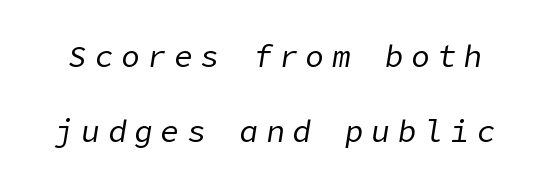
Q: Is the text bold? A: No.
Q: Is the text italic (slanted)? A: Yes, it leans right by about 9 degrees.
Q: Is the text underlined? A: No.
Q: Is the spacing between letters normal or unusually wide? A: Unusually wide.
Q: Is the spacing between lines tight, normal or loose? A: Loose.
Q: Width (condensed, normal, or wide)? A: Normal.
Q: Stroke contrast? A: Low.
Q: x-height? A: Medium.
